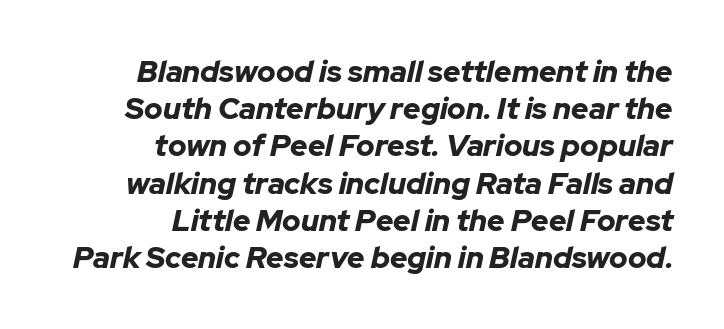
{"italic": "yes", "lean": "right", "slant_degrees": 12, "bold": "yes", "weight": "bold", "width": "normal", "stroke_contrast": "low", "x_height": "medium", "monospaced": "no", "underline": "no", "align": "right", "line_spacing_ratio": 1.24, "letter_spacing": "normal", "letter_spacing_em": 0.0, "glyph_px": 30}
